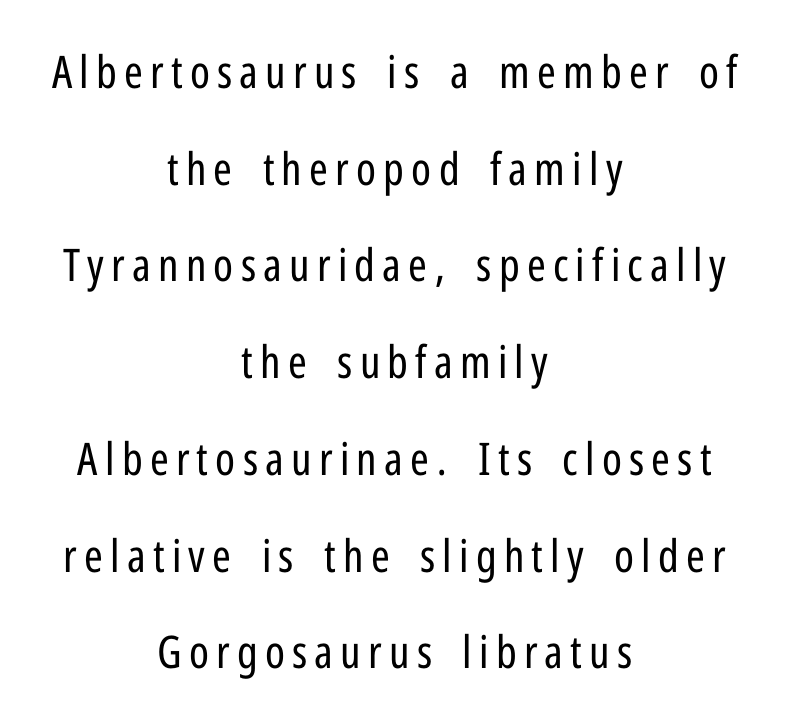
The image shows 45 px regular-weight, condensed sans-serif type, upright; set centered, loose line spacing (2.15x), not underlined; low stroke contrast and a medium x-height.
